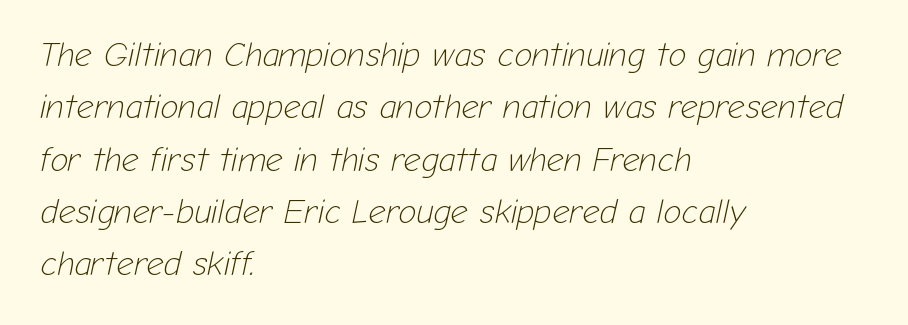
{"italic": "yes", "lean": "right", "slant_degrees": 12, "bold": "no", "weight": "light", "width": "normal", "stroke_contrast": "low", "x_height": "medium", "monospaced": "no", "underline": "no", "align": "left", "line_spacing": "normal", "line_spacing_ratio": 1.54, "letter_spacing": "normal", "letter_spacing_em": 0.0, "glyph_px": 34}
